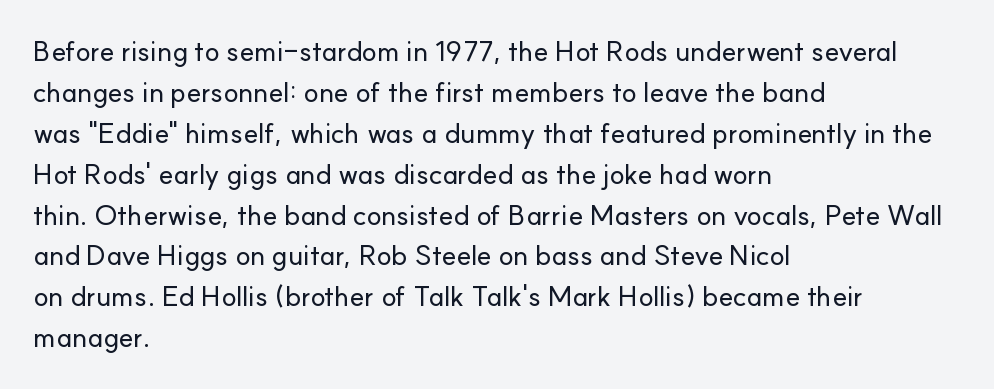
The image shows 28 px sans-serif type, upright; set left-aligned, normal line spacing (1.46x), normal letter spacing, not underlined; low stroke contrast and a small x-height.
